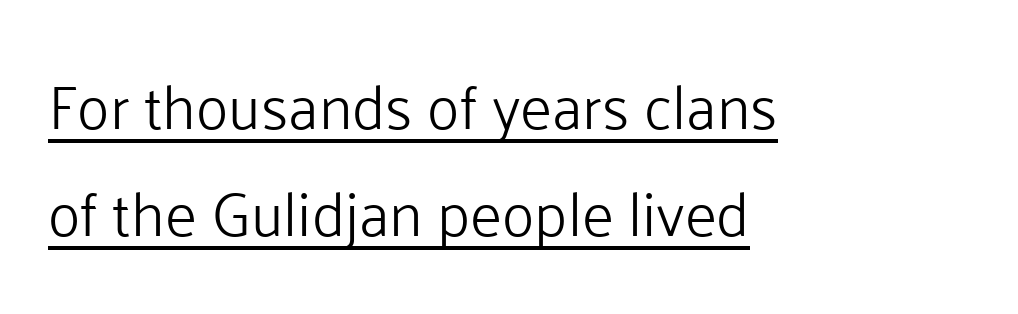
The image shows 61 px light sans-serif type, upright; set left-aligned, line spacing 1.75x, normal letter spacing, underlined; low stroke contrast and a medium x-height.
